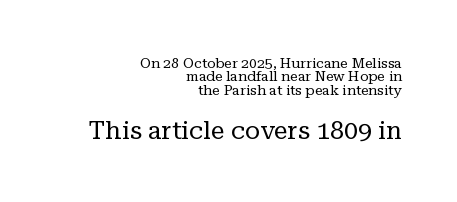
{"italic": "no", "bold": "no", "underline": "no", "align": "right", "line_spacing": "tight", "line_spacing_ratio": 0.96, "letter_spacing": "normal", "letter_spacing_em": 0.0, "larger_block": "second", "size_ratio": 1.79, "glyph_px": 25}
